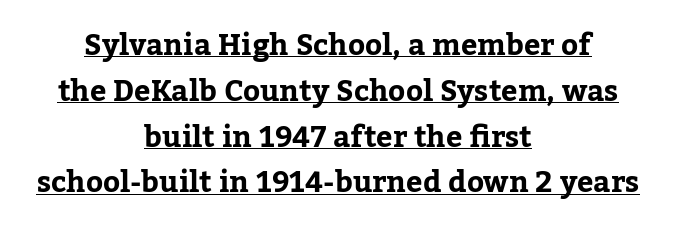
The passage shown is underscored from start to finish. Is this a fixed-width face? No — the glyphs have proportional, varying widths. Casual observation: everything's sitting right in the middle. Observe the serifs anchoring each vertical stroke in this sample. The lettering stays uniformly vertical, giving the passage a roman look. The leading is moderate, giving the passage an even texture.
